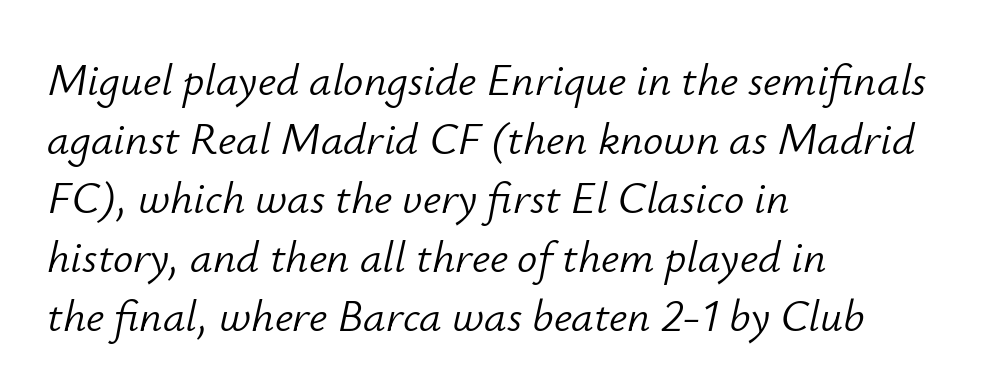
{"italic": "yes", "lean": "right", "slant_degrees": 12, "bold": "no", "weight": "light", "width": "normal", "stroke_contrast": "low", "x_height": "small", "monospaced": "no", "underline": "no", "align": "left", "line_spacing": "normal", "line_spacing_ratio": 1.31, "letter_spacing": "normal", "letter_spacing_em": 0.0, "glyph_px": 45}
